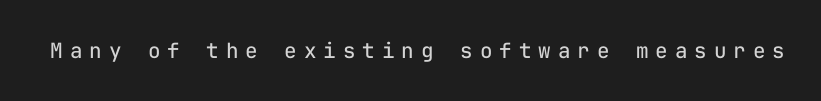
Q: Is the text bold? A: No.
Q: Is the text italic (slanted)? A: No, it is upright.
Q: Is the text underlined? A: No.
Q: Is the spacing between letters normal or unusually wide? A: Unusually wide.
